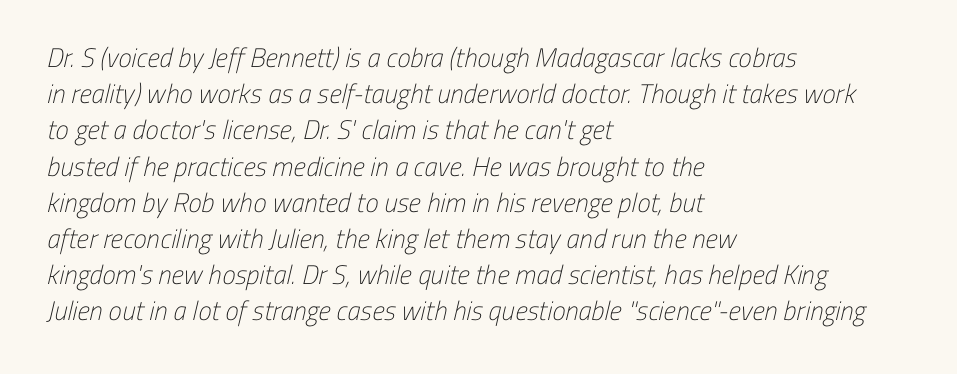
Q: Is the text bold? A: No.
Q: Is the text underlined? A: No.
Q: How is the paragraph aligned? A: Left-aligned.
Q: Is the spacing between letters normal or unusually wide? A: Normal.
Q: Is the spacing between lines tight, normal or loose? A: Normal.
